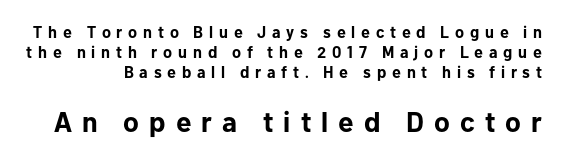
{"serif": "no", "italic": "no", "bold": "yes", "weight": "bold", "width": "normal", "stroke_contrast": "low", "x_height": "medium", "monospaced": "no", "underline": "no", "line_spacing_ratio": 1.24, "letter_spacing": "wide", "letter_spacing_em": 0.36, "larger_block": "second", "size_ratio": 1.75, "glyph_px": 28}
